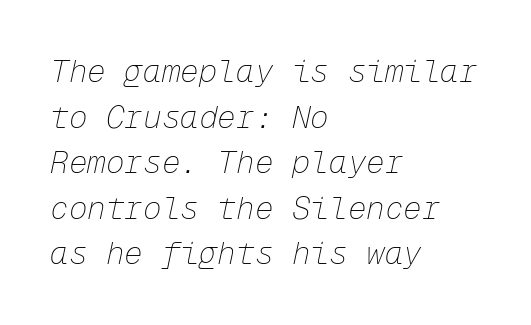
{"italic": "yes", "lean": "right", "slant_degrees": 12, "bold": "no", "weight": "thin", "width": "normal", "stroke_contrast": "low", "x_height": "medium", "monospaced": "yes", "underline": "no", "align": "left", "line_spacing": "normal", "line_spacing_ratio": 1.47, "letter_spacing": "normal", "letter_spacing_em": 0.0, "glyph_px": 31}
